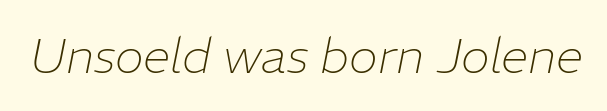
Q: Is the text bold? A: No.
Q: Is the text italic (slanted)? A: Yes, it leans right by about 11 degrees.
Q: Is the text underlined? A: No.
Q: Is the spacing between letters normal or unusually wide? A: Normal.
Q: Width (condensed, normal, or wide)? A: Normal.
Q: Stroke contrast? A: Low.
Q: x-height? A: Medium.
Q: Monospaced? A: No.
